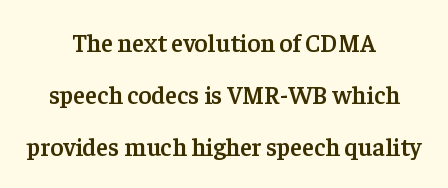
{"italic": "no", "bold": "semi", "underline": "no", "align": "center", "line_spacing": "loose", "line_spacing_ratio": 2.09, "letter_spacing": "normal", "letter_spacing_em": 0.0, "glyph_px": 25}
